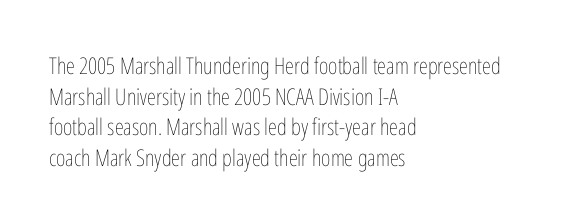
Q: Is the text bold? A: No.
Q: Is the text italic (slanted)? A: No, it is upright.
Q: Is the text underlined? A: No.
Q: How is the paragraph aligned? A: Left-aligned.
Q: Is the spacing between letters normal or unusually wide? A: Normal.
Q: Is the spacing between lines tight, normal or loose? A: Normal.
